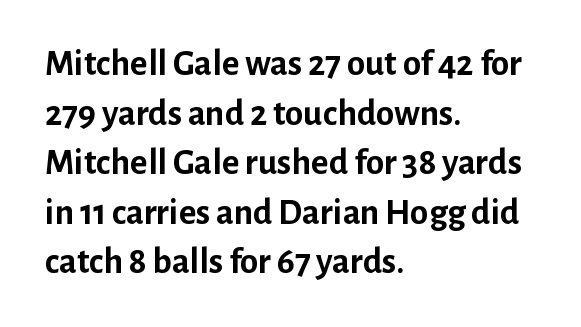
{"serif": "no", "italic": "no", "bold": "yes", "weight": "semibold", "width": "normal", "stroke_contrast": "low", "x_height": "medium", "monospaced": "no", "underline": "no", "align": "left", "line_spacing": "normal", "line_spacing_ratio": 1.34, "letter_spacing": "normal", "letter_spacing_em": 0.0, "glyph_px": 37}
